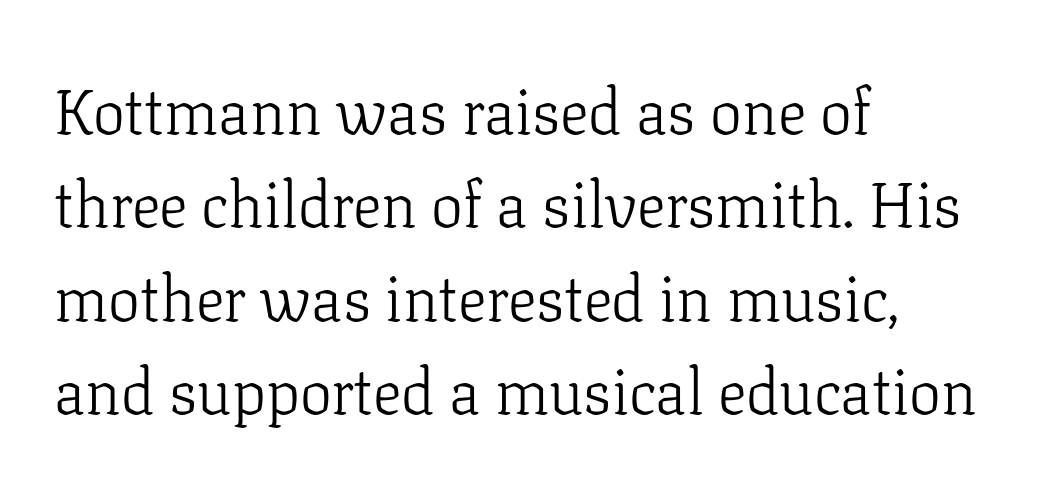
Horizontal bands of white between lines are of average thickness. The baseline area is clear. The type is set solid horizontally, with unmodified tracking. Each letter keeps its own natural width here, so spacing adapts to shape. Typographically, this falls in the serif category.
